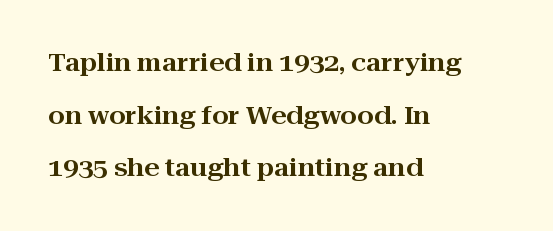
{"italic": "no", "underline": "no", "align": "left", "line_spacing": "loose", "line_spacing_ratio": 2.19, "letter_spacing": "normal", "letter_spacing_em": 0.0, "glyph_px": 24}
